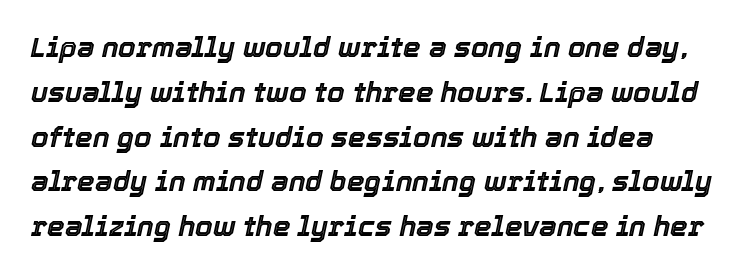
{"italic": "yes", "lean": "right", "slant_degrees": 12, "width": "normal", "x_height": "medium", "monospaced": "no", "underline": "no", "align": "left", "line_spacing": "normal", "line_spacing_ratio": 1.6, "letter_spacing": "normal", "letter_spacing_em": 0.0, "glyph_px": 28}
